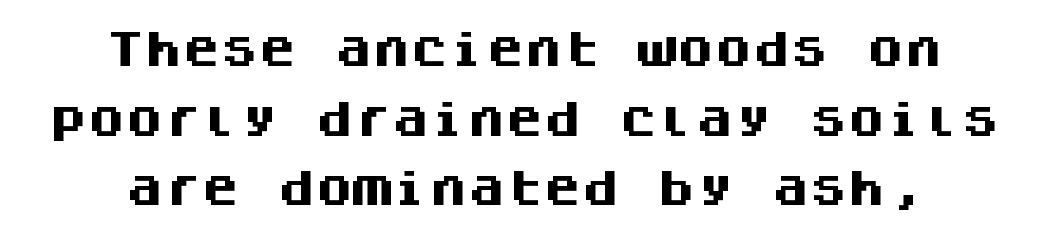
Q: Is the text bold? A: Yes.
Q: Is the text italic (slanted)? A: No, it is upright.
Q: Is the typeface a serif or a sans-serif typeface? A: Sans-serif.
Q: Is the text underlined? A: No.
Q: How is the paragraph aligned? A: Centered.
Q: Is the spacing between letters normal or unusually wide? A: Normal.
Q: Width (condensed, normal, or wide)? A: Normal.
Q: Stroke contrast? A: Medium.
Q: x-height? A: Large.
Q: Monospaced? A: Yes.
